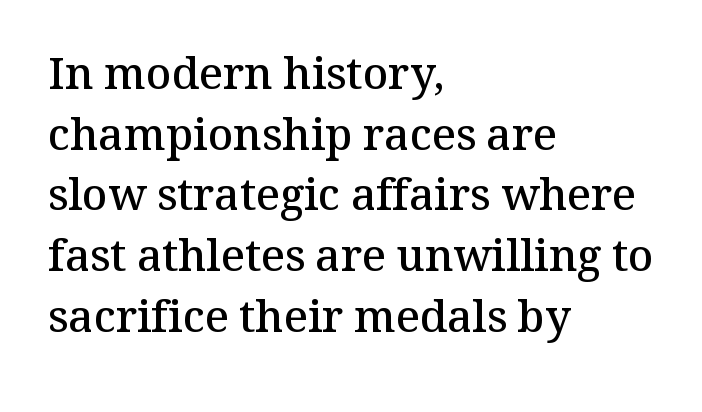
The image shows 44 px semibold serif type, upright; set left-aligned, normal line spacing (1.38x), normal letter spacing, not underlined; medium stroke contrast and a medium x-height.
